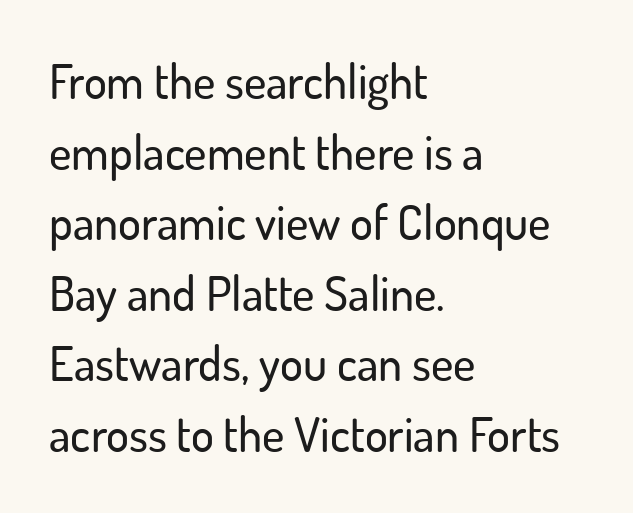
Q: Is the text italic (slanted)? A: No, it is upright.
Q: Is the typeface a serif or a sans-serif typeface? A: Sans-serif.
Q: Is the text underlined? A: No.
Q: How is the paragraph aligned? A: Left-aligned.
Q: Is the spacing between letters normal or unusually wide? A: Normal.
Q: Is the spacing between lines tight, normal or loose? A: Normal.
Q: Width (condensed, normal, or wide)? A: Normal.
Q: Stroke contrast? A: Low.
Q: x-height? A: Small.
Q: Monospaced? A: No.
